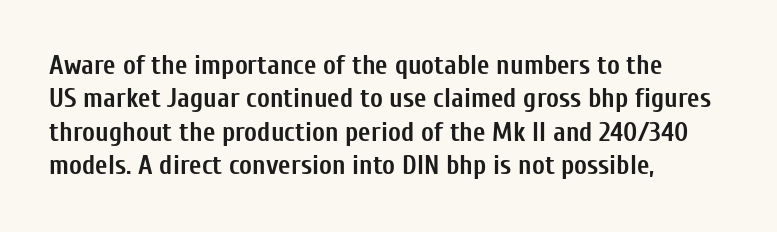
The image shows 27 px bold type, upright; set left-aligned, line spacing 1.24x, normal letter spacing, not underlined.
